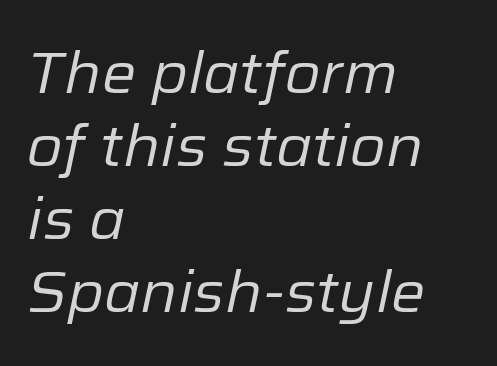
The image shows 58 px regular-weight type, italic (leaning right); set left-aligned, normal line spacing (1.26x), normal letter spacing, not underlined; low stroke contrast and a medium x-height.
